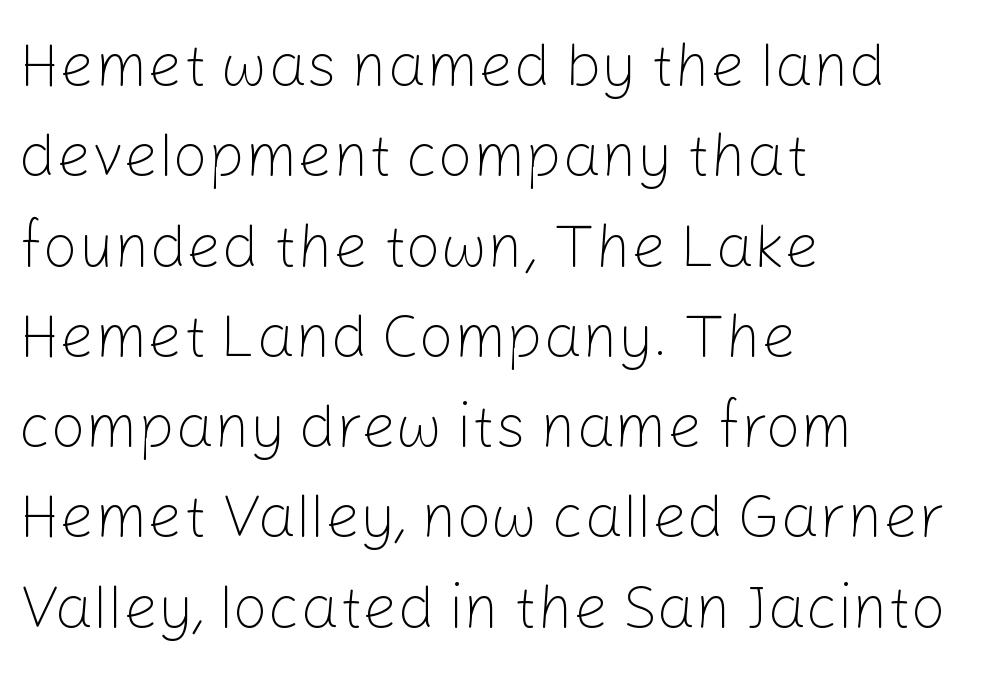
Q: Is the text bold? A: No.
Q: Is the text italic (slanted)? A: No, it is upright.
Q: Is the typeface a serif or a sans-serif typeface? A: Sans-serif.
Q: Is the text underlined? A: No.
Q: How is the paragraph aligned? A: Left-aligned.
Q: Is the spacing between letters normal or unusually wide? A: Normal.
Q: Is the spacing between lines tight, normal or loose? A: Normal.
Q: Width (condensed, normal, or wide)? A: Normal.
Q: Stroke contrast? A: Low.
Q: x-height? A: Medium.
Q: Monospaced? A: No.
